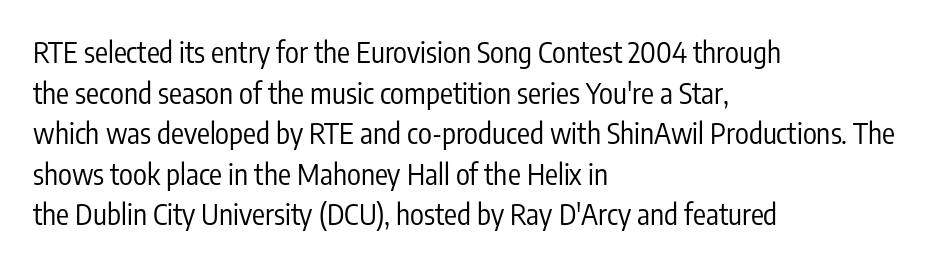
{"serif": "no", "italic": "no", "bold": "no", "weight": "regular", "width": "condensed", "stroke_contrast": "low", "x_height": "medium", "monospaced": "no", "underline": "no", "align": "left", "line_spacing": "normal", "line_spacing_ratio": 1.4, "letter_spacing": "normal", "letter_spacing_em": 0.0, "glyph_px": 29}
